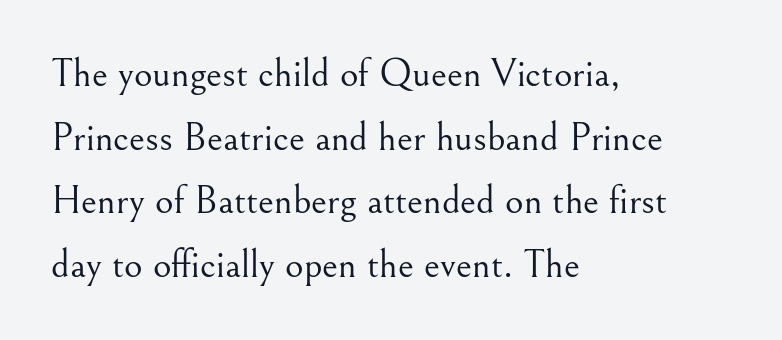
Q: Is the text bold? A: No.
Q: Is the text italic (slanted)? A: No, it is upright.
Q: Is the typeface a serif or a sans-serif typeface? A: Serif.
Q: Is the text underlined? A: No.
Q: How is the paragraph aligned? A: Left-aligned.
Q: Is the spacing between letters normal or unusually wide? A: Normal.
Q: Is the spacing between lines tight, normal or loose? A: Normal.
Q: Width (condensed, normal, or wide)? A: Normal.
Q: Stroke contrast? A: Medium.
Q: x-height? A: Small.
Q: Monospaced? A: No.
